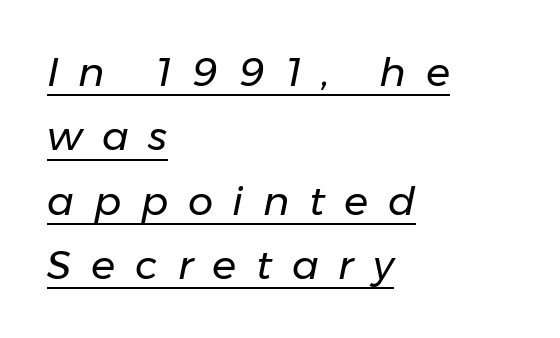
The lines in this sample share a left origin and differ only in where they stop. Regarding leading, the lines here are spaced in the standard way. Tracking here is generous; glyphs stand well apart from one another. The face used here is proportionally spaced, like ordinary book or web type. Italic? Definitely — the glyphs are oblique.
